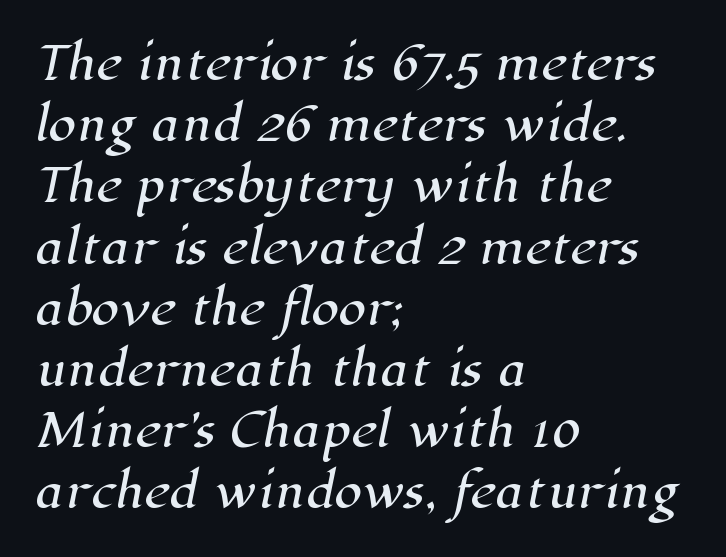
The image shows 45 px serif type; set left-aligned, normal line spacing (1.36x), normal letter spacing, not underlined; high stroke contrast and a medium x-height.
